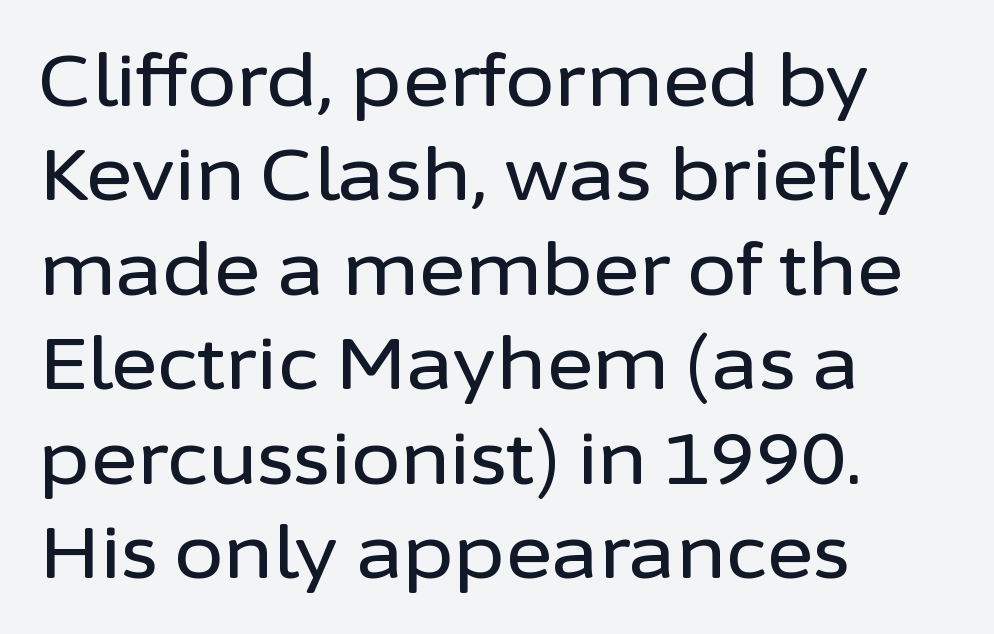
The image shows 71 px sans-serif type, upright; set left-aligned, normal line spacing (1.33x), normal letter spacing, not underlined; low stroke contrast and a medium x-height.
